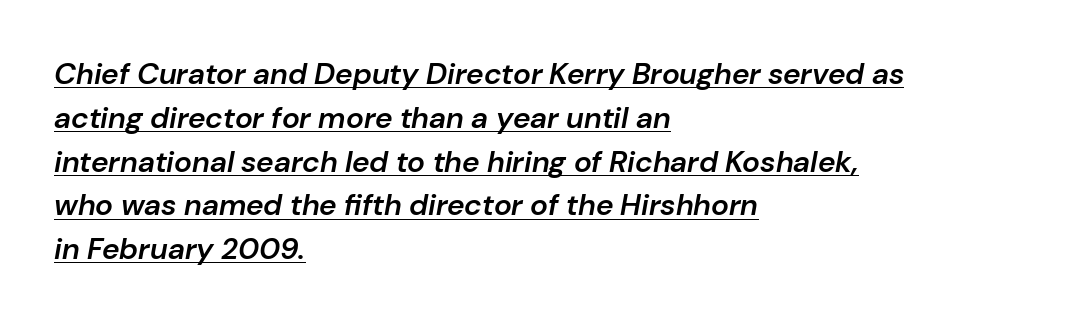
The image shows 30 px semibold type, italic (leaning right); set left-aligned, normal line spacing (1.46x), normal letter spacing, underlined; low stroke contrast and a medium x-height.
